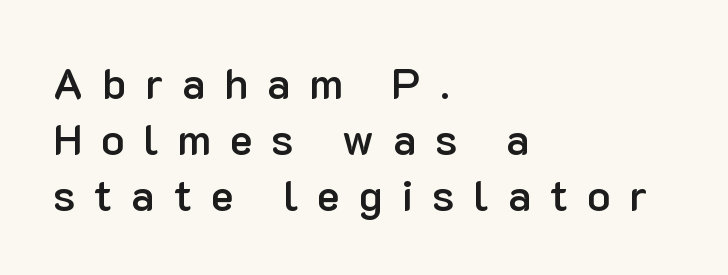
The rendering inserts visible extra space after every character. Here the designer chose a conventional face with non-uniform glyph widths. Which margin do the lines hug? The left one — the right edge is uneven. The line-height multiplier appears to be the usual default.
